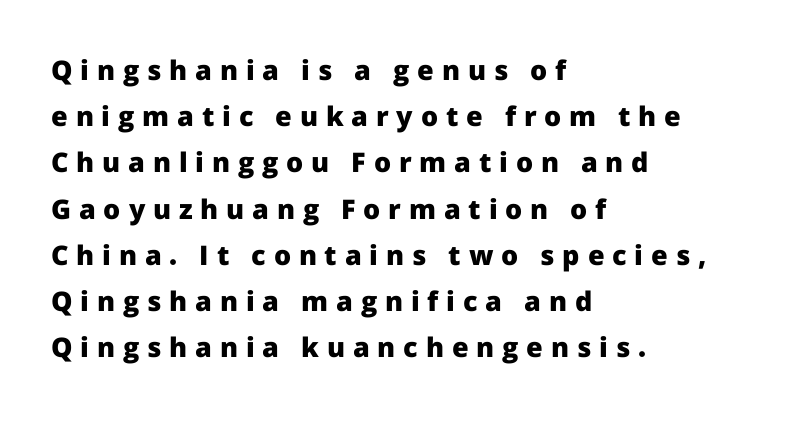
The foot of each line stays bare and open. Letter spacing: wide. The type sits square on the baseline with zero lean. Chunky letters — that's bold for sure. Caption: multi-line text, flush left, ragged right.
